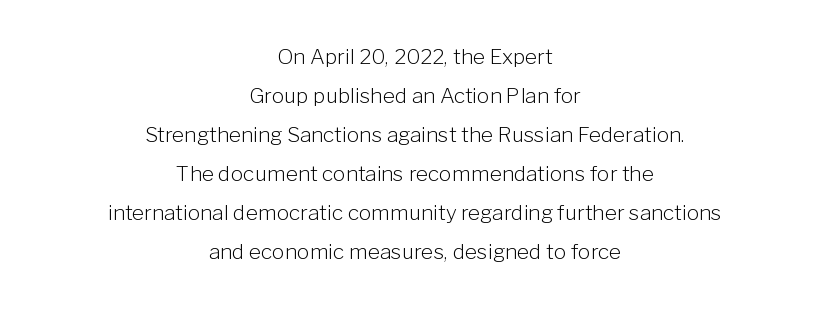
The image shows 21 px text type, upright; set centered, line spacing 1.86x, normal letter spacing, not underlined.
